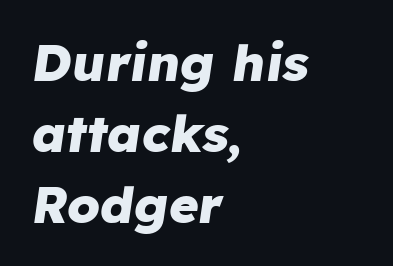
{"italic": "yes", "lean": "right", "slant_degrees": 8, "bold": "yes", "weight": "heavy", "width": "normal", "stroke_contrast": "low", "x_height": "medium", "monospaced": "no", "underline": "no", "align": "left", "line_spacing": "normal", "line_spacing_ratio": 1.39, "letter_spacing": "normal", "letter_spacing_em": 0.0, "glyph_px": 51}
